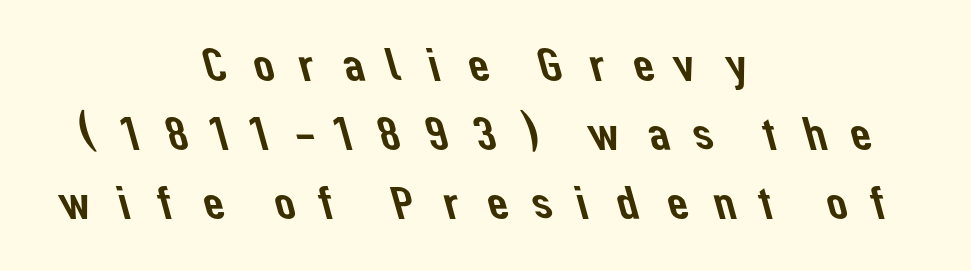
{"serif": "no", "width": "normal", "stroke_contrast": "low", "x_height": "medium", "monospaced": "no", "underline": "no", "align": "center", "line_spacing": "normal", "line_spacing_ratio": 1.47, "letter_spacing": "wide", "letter_spacing_em": 0.41, "glyph_px": 47}
